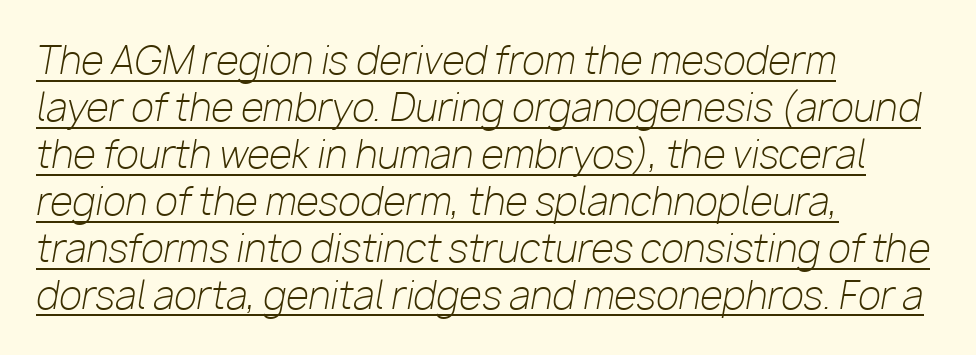
{"italic": "yes", "lean": "right", "slant_degrees": 10, "bold": "no", "weight": "light", "width": "normal", "stroke_contrast": "low", "x_height": "medium", "monospaced": "no", "underline": "yes", "align": "left", "line_spacing": "normal", "line_spacing_ratio": 1.27, "letter_spacing": "normal", "letter_spacing_em": 0.0, "glyph_px": 37}
